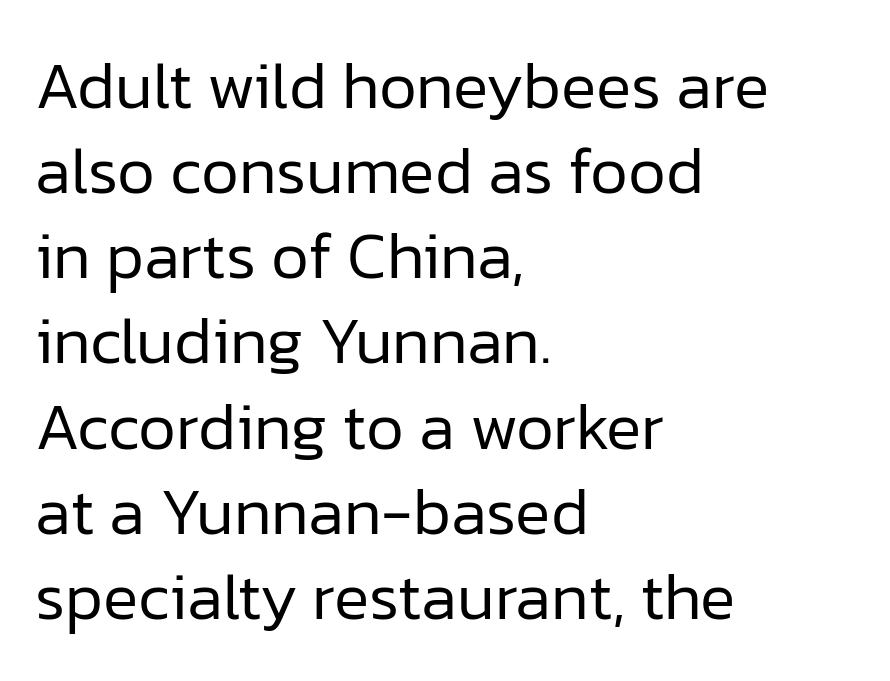
Q: Is the text bold? A: No.
Q: Is the text italic (slanted)? A: No, it is upright.
Q: Is the typeface a serif or a sans-serif typeface? A: Sans-serif.
Q: Is the text underlined? A: No.
Q: How is the paragraph aligned? A: Left-aligned.
Q: Is the spacing between letters normal or unusually wide? A: Normal.
Q: Is the spacing between lines tight, normal or loose? A: Normal.
Q: Width (condensed, normal, or wide)? A: Normal.
Q: Stroke contrast? A: Low.
Q: x-height? A: Medium.
Q: Monospaced? A: No.
